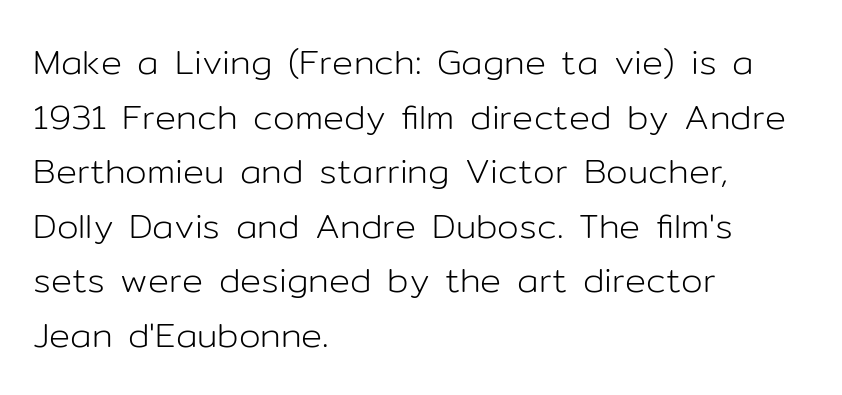
Style check: upright. Grotesque or geometric, the face here clearly has no serifs. Reading down the block, your eye returns to a fixed left position each line. The space between consecutive lines is moderate. Tracking value appears to be zero — textbook default spacing. Check the space under the baseline: it is left empty.
